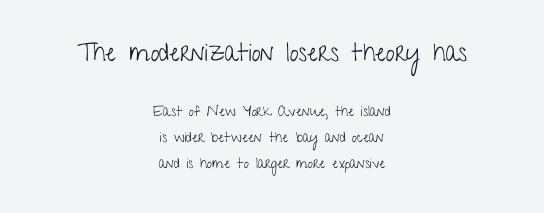
A student would notice the top passage is typeset larger than what follows. Compared with typical body copy, the letter spacing here is the same. Every character sits straight up, as roman type does. Bold? No — there's no thickening of the strokes. Only glyphs here, with clear space below each row. One-word summary of the alignment: center.
